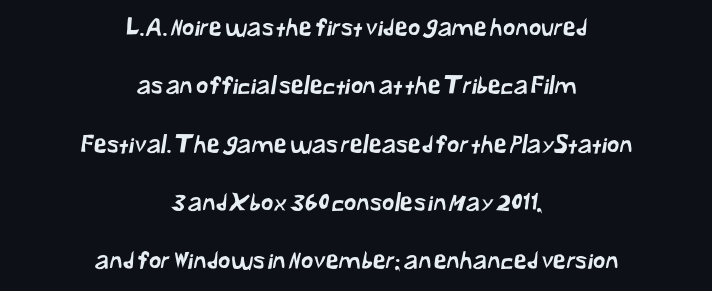
The image shows 24 px text type; set centered, loose line spacing (2.43x), normal letter spacing, not underlined.
